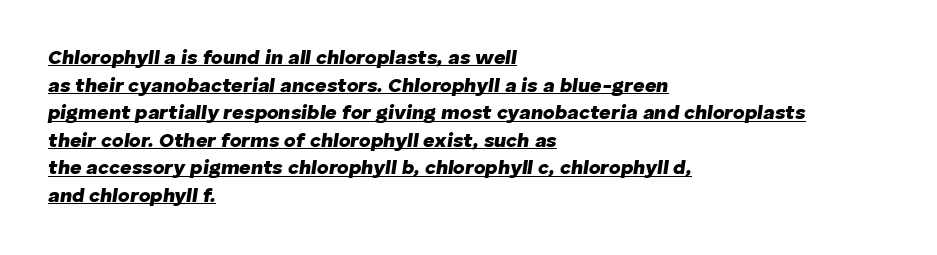
{"italic": "yes", "lean": "right", "slant_degrees": 8, "bold": "yes", "underline": "yes", "align": "left", "line_spacing": "normal", "line_spacing_ratio": 1.38, "letter_spacing": "normal", "letter_spacing_em": 0.0, "glyph_px": 20}
